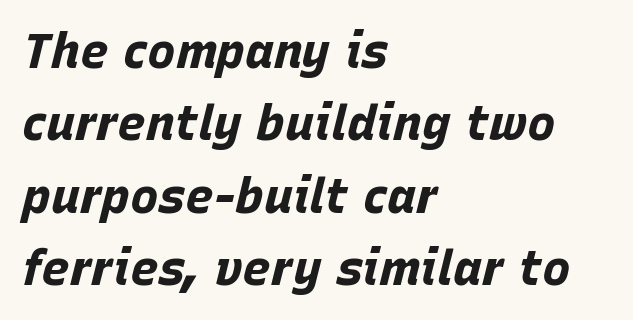
Line starts are locked; line ends wander. Is this a fixed-width face? No — the glyphs have proportional, varying widths. Is the letter spacing exaggerated? No — it looks like the ordinary default. Each glyph is drawn with heavy, bold strokes.
